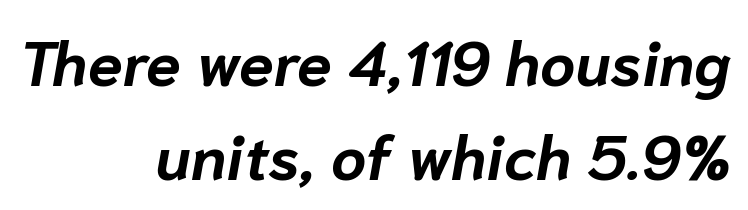
{"italic": "yes", "lean": "right", "slant_degrees": 10, "bold": "yes", "weight": "bold", "width": "normal", "stroke_contrast": "low", "x_height": "medium", "monospaced": "no", "underline": "no", "align": "right", "line_spacing": "normal", "line_spacing_ratio": 1.51, "letter_spacing": "normal", "letter_spacing_em": 0.0, "glyph_px": 62}
